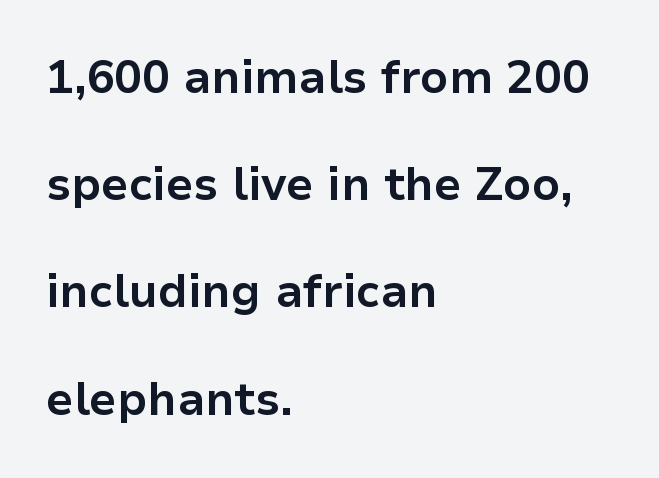
The image shows 46 px bold sans-serif type, upright; set left-aligned, loose line spacing (2.33x), normal letter spacing, not underlined; low stroke contrast and a medium x-height.
